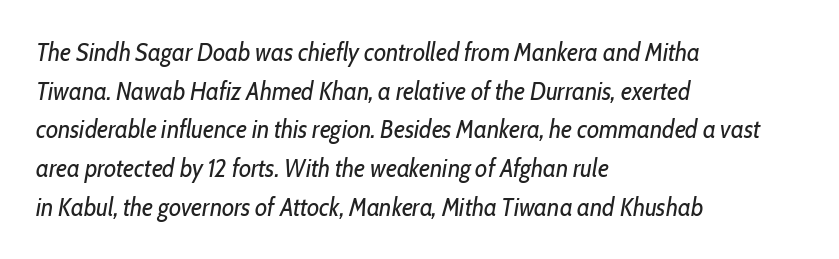
The image shows 25 px text type, italic (leaning right); set left-aligned, normal line spacing (1.55x), normal letter spacing, not underlined.
